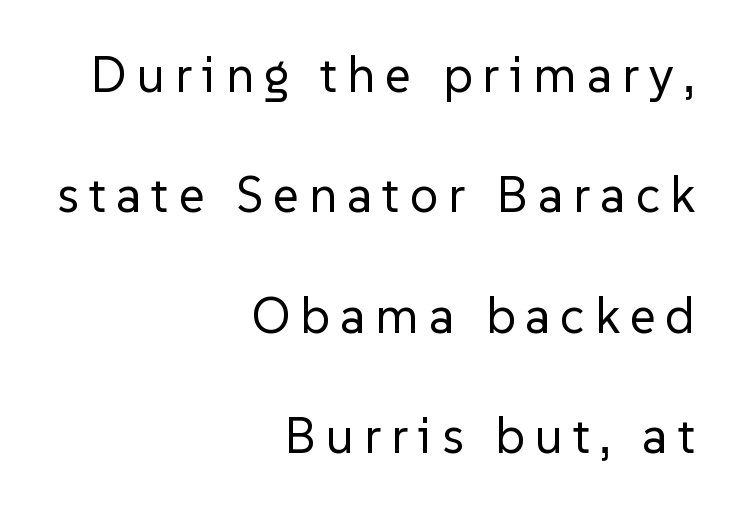
The image shows 50 px regular-weight sans-serif type, upright; set right-aligned, loose line spacing (2.41x), unusually wide letter spacing (+0.2 em), not underlined; low stroke contrast and a medium x-height.
